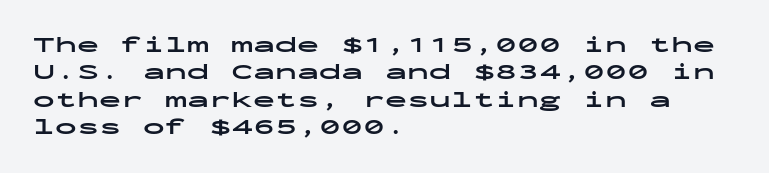
{"italic": "no", "bold": "yes", "underline": "no", "align": "left", "line_spacing": "normal", "line_spacing_ratio": 1.25, "letter_spacing": "normal", "letter_spacing_em": 0.0, "glyph_px": 22}
